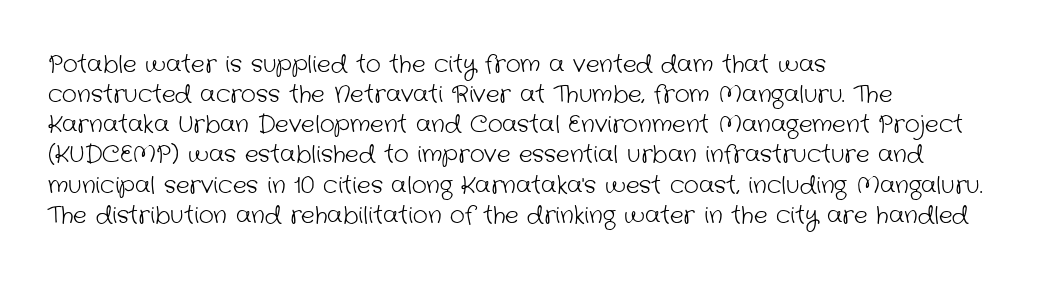
The gaps between neighbouring characters are ordinary and unremarkable. Left-aligned paragraph, ragged on the right. Weight: in the light-to-regular range. Honestly, there is no underline to notice here at all. These lines sit exactly where default settings would place them.
